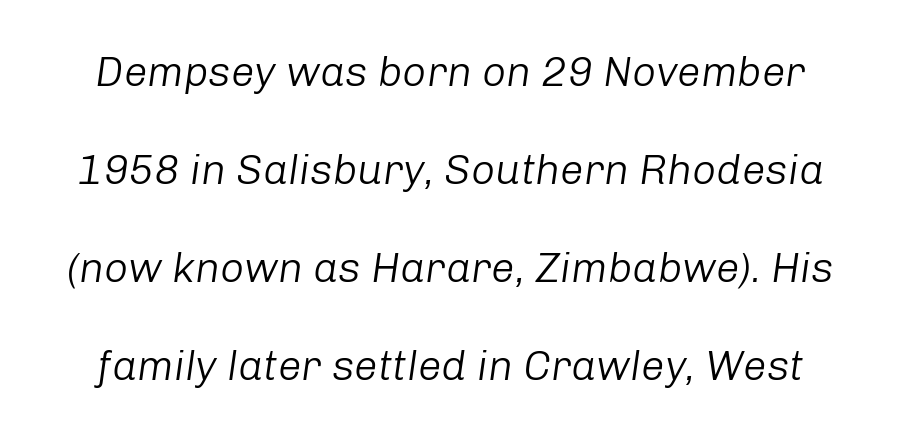
Summary of weight: not heavy and not bold. Check the space under the baseline: it is left empty. Loosely led — the rows are spread out. The whole block is typeset with a tilt. Glyph-to-glyph distance matches everyday printed text. Each letter keeps its own natural width here, so spacing adapts to shape.
